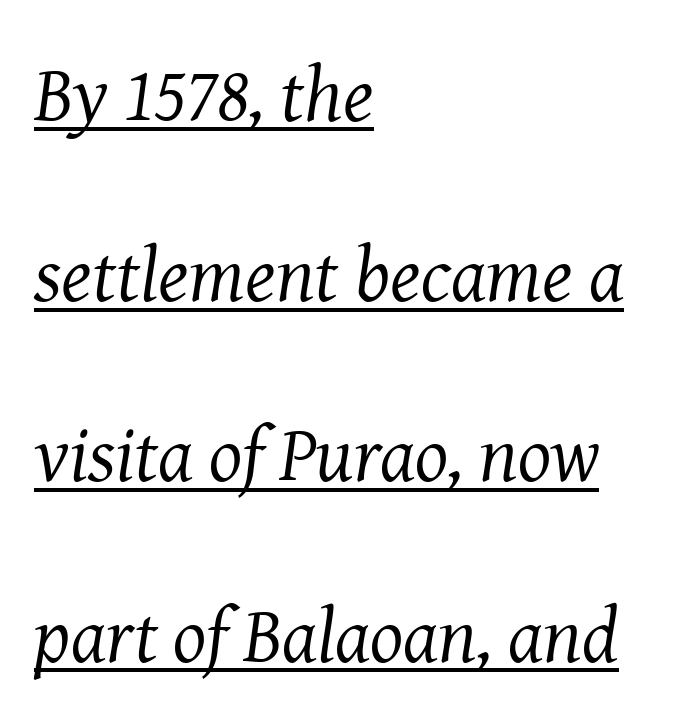
If you drew a ruler down the left edge, every line would touch it. I'd call this a serif setting — the letters wear small feet. You could call the tracking neutral — neither tight nor loose. Compared with undecorated copy, this sample adds a rule below the words. In terms of posture, this sample is oblique.
